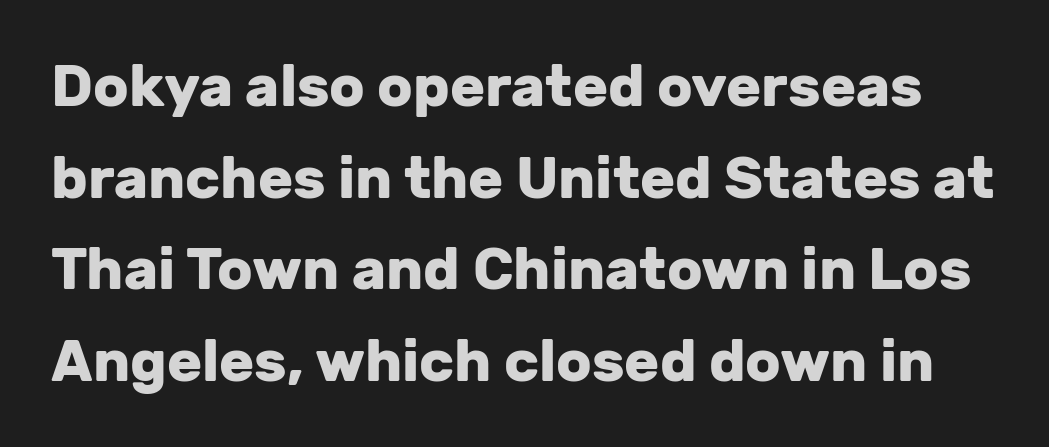
Q: Is the text bold? A: Yes.
Q: Is the text italic (slanted)? A: No, it is upright.
Q: Is the typeface a serif or a sans-serif typeface? A: Sans-serif.
Q: Is the text underlined? A: No.
Q: Is the spacing between letters normal or unusually wide? A: Normal.
Q: Is the spacing between lines tight, normal or loose? A: Normal.
Q: Width (condensed, normal, or wide)? A: Normal.
Q: Stroke contrast? A: Low.
Q: x-height? A: Medium.
Q: Monospaced? A: No.
